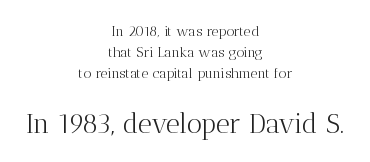
Q: Is the text bold? A: No.
Q: Is the text italic (slanted)? A: No, it is upright.
Q: Is the text underlined? A: No.
Q: How is the paragraph aligned? A: Centered.
Q: Is the spacing between letters normal or unusually wide? A: Normal.
Q: Is the spacing between lines tight, normal or loose? A: Normal.
Q: Which block of text is set in a larger size, the first (top) or the second (bottom)? A: The second (bottom) one.
